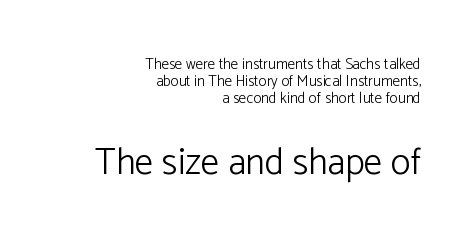
Q: Is the text bold? A: No.
Q: Is the text italic (slanted)? A: No, it is upright.
Q: Is the typeface a serif or a sans-serif typeface? A: Sans-serif.
Q: Is the text underlined? A: No.
Q: How is the paragraph aligned? A: Right-aligned.
Q: Is the spacing between letters normal or unusually wide? A: Normal.
Q: Is the spacing between lines tight, normal or loose? A: Tight.
Q: Which block of text is set in a larger size, the first (top) or the second (bottom)? A: The second (bottom) one.
Q: Width (condensed, normal, or wide)? A: Normal.
Q: Stroke contrast? A: Low.
Q: x-height? A: Medium.
Q: Monospaced? A: No.
